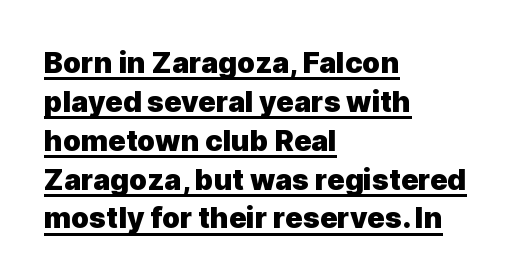
{"serif": "no", "italic": "no", "bold": "yes", "weight": "heavy", "width": "normal", "x_height": "medium", "monospaced": "no", "underline": "yes", "align": "left", "line_spacing": "normal", "line_spacing_ratio": 1.34, "letter_spacing": "normal", "letter_spacing_em": 0.0, "glyph_px": 29}
